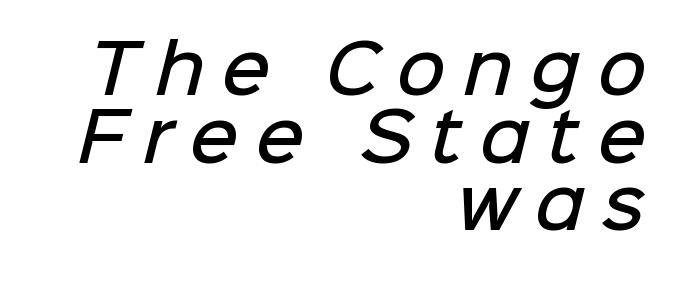
Q: Is the text bold? A: Semi-bold.
Q: Is the typeface a serif or a sans-serif typeface? A: Sans-serif.
Q: Is the text underlined? A: No.
Q: How is the paragraph aligned? A: Right-aligned.
Q: Is the spacing between letters normal or unusually wide? A: Unusually wide.
Q: Is the spacing between lines tight, normal or loose? A: Tight.
Q: Width (condensed, normal, or wide)? A: Normal.
Q: Stroke contrast? A: Low.
Q: x-height? A: Medium.
Q: Monospaced? A: No.
